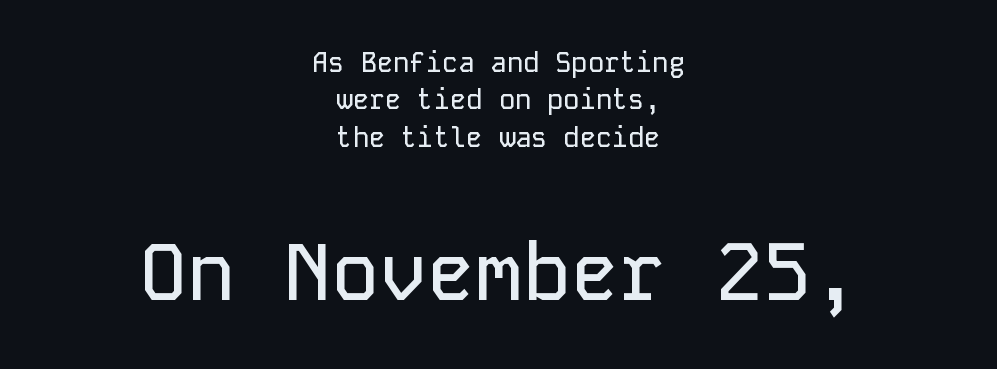
Neither beginnings nor endings align; midpoints do. The more generous point size was reserved for the lower chunk. The passage shown stacks its lines at a standard gap. Type style note: lacks serifs. Looks like terminal output: every glyph gets an equal slot. Designer's note — italics off, roman on.
